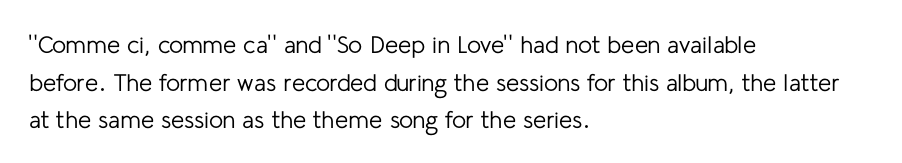
The image shows 24 px text type, upright; set left-aligned, normal line spacing (1.57x), normal letter spacing, not underlined.
